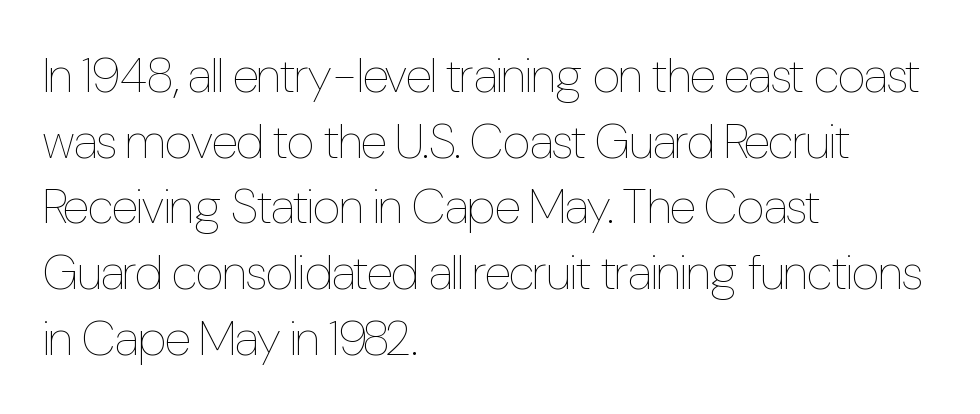
{"italic": "no", "bold": "no", "weight": "thin", "width": "condensed", "stroke_contrast": "low", "x_height": "medium", "monospaced": "no", "underline": "no", "align": "left", "line_spacing": "normal", "line_spacing_ratio": 1.34, "letter_spacing": "normal", "letter_spacing_em": 0.0, "glyph_px": 49}
